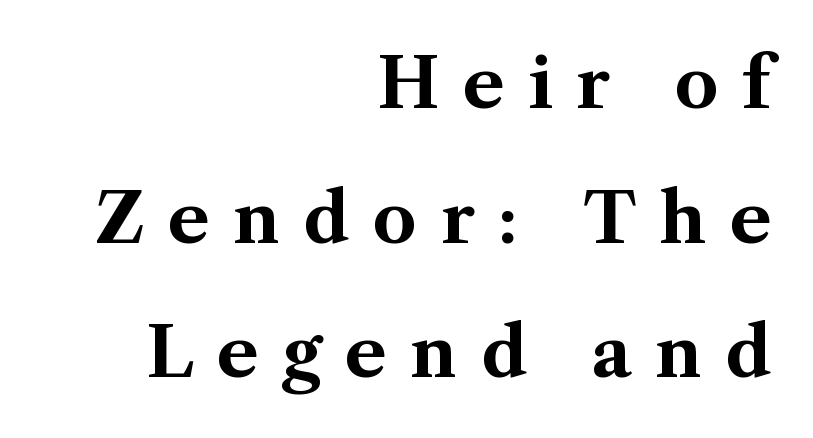
The image shows 68 px bold serif type, upright; set right-aligned, loose line spacing (1.98x), unusually wide letter spacing (+0.35 em), not underlined; medium stroke contrast and a medium x-height.
